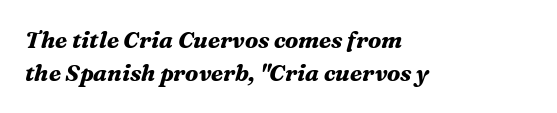
The image shows 23 px bold type, italic (leaning right); set left-aligned, normal line spacing (1.44x), normal letter spacing, not underlined.
